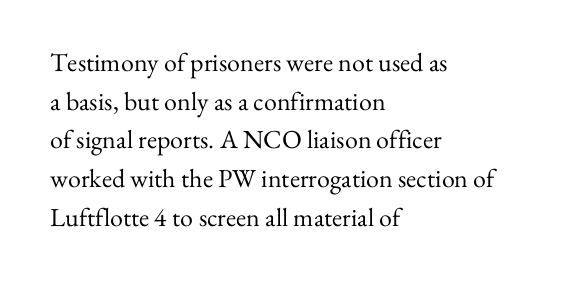
{"italic": "no", "bold": "no", "underline": "no", "align": "left", "line_spacing": "normal", "line_spacing_ratio": 1.49, "letter_spacing": "normal", "letter_spacing_em": 0.0, "glyph_px": 26}
